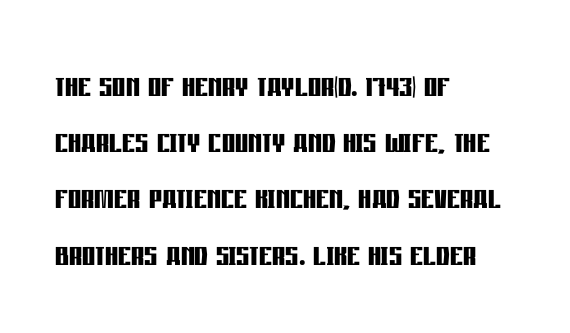
{"serif": "no", "italic": "no", "bold": "yes", "weight": "semibold", "width": "condensed", "stroke_contrast": "low", "x_height": "large", "monospaced": "no", "underline": "no", "align": "left", "line_spacing": "normal", "line_spacing_ratio": 1.37, "letter_spacing": "normal", "letter_spacing_em": 0.0, "glyph_px": 41}
